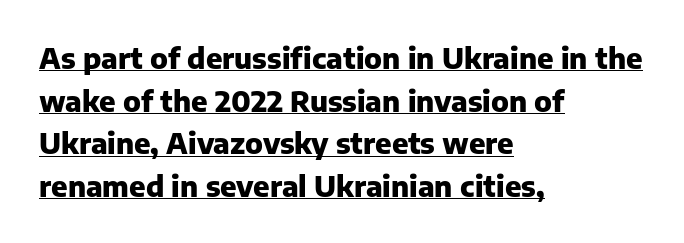
The image shows 29 px heavy sans-serif type, upright; set left-aligned, normal line spacing (1.47x), normal letter spacing, underlined; low stroke contrast and a medium x-height.
